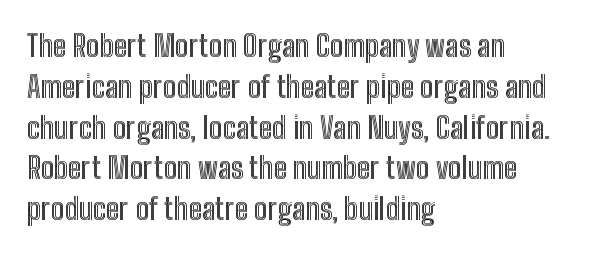
{"italic": "no", "width": "condensed", "x_height": "medium", "monospaced": "no", "underline": "no", "align": "left", "line_spacing": "normal", "line_spacing_ratio": 1.36, "letter_spacing": "normal", "letter_spacing_em": 0.0, "glyph_px": 30}
